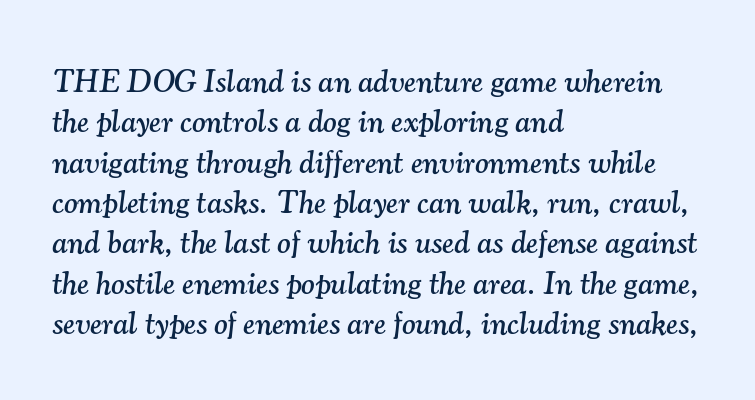
Q: Is the text italic (slanted)? A: Yes, it leans right by about 7 degrees.
Q: Is the typeface a serif or a sans-serif typeface? A: Serif.
Q: Is the text underlined? A: No.
Q: How is the paragraph aligned? A: Left-aligned.
Q: Is the spacing between letters normal or unusually wide? A: Normal.
Q: Is the spacing between lines tight, normal or loose? A: Normal.
Q: Width (condensed, normal, or wide)? A: Normal.
Q: Stroke contrast? A: Medium.
Q: x-height? A: Small.
Q: Monospaced? A: No.
